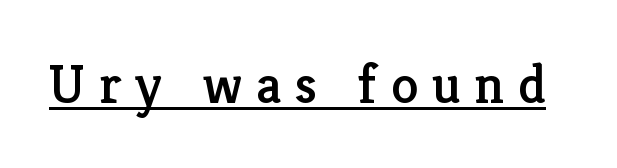
{"serif": "yes", "italic": "no", "width": "normal", "stroke_contrast": "low", "x_height": "medium", "monospaced": "no", "underline": "yes", "letter_spacing": "wide", "letter_spacing_em": 0.25, "glyph_px": 55}
